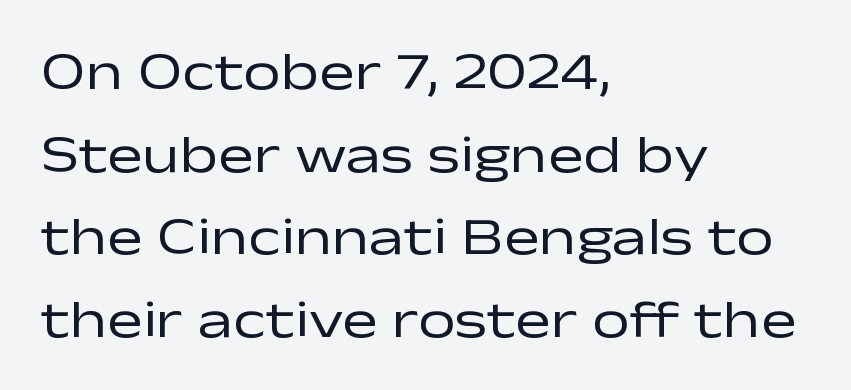
{"serif": "no", "italic": "no", "bold": "no", "weight": "regular", "width": "wide", "stroke_contrast": "low", "x_height": "medium", "monospaced": "no", "underline": "no", "align": "left", "line_spacing": "normal", "line_spacing_ratio": 1.56, "letter_spacing": "normal", "letter_spacing_em": 0.0, "glyph_px": 53}
